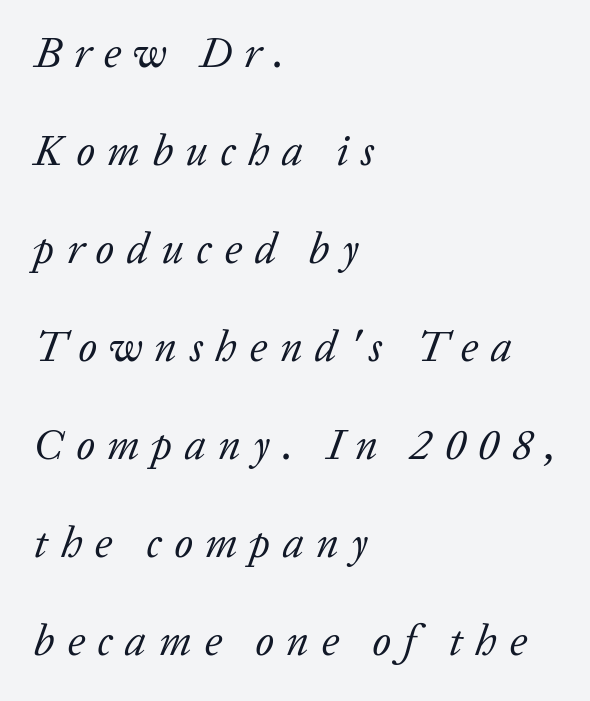
The image shows 43 px regular-weight serif type, italic (leaning right); set left-aligned, loose line spacing (2.28x), unusually wide letter spacing (+0.29 em), not underlined; low stroke contrast and a medium x-height.
